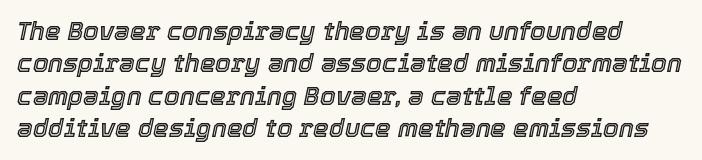
Q: Is the text italic (slanted)? A: Yes, it leans right by about 12 degrees.
Q: Is the text underlined? A: No.
Q: How is the paragraph aligned? A: Left-aligned.
Q: Is the spacing between letters normal or unusually wide? A: Normal.
Q: Is the spacing between lines tight, normal or loose? A: Normal.
